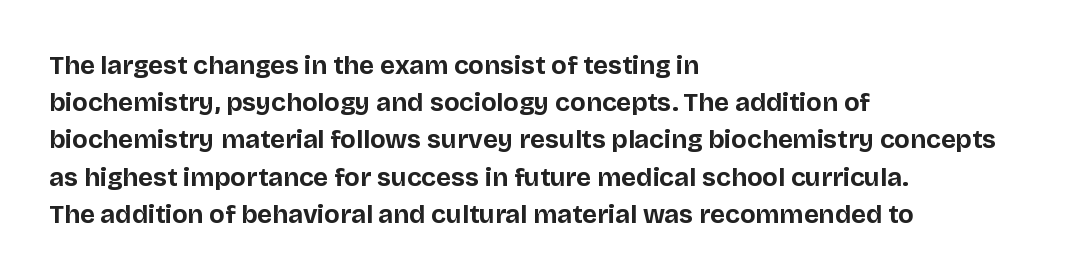
The image shows 26 px bold type, upright; set left-aligned, normal line spacing (1.43x), normal letter spacing, not underlined.
